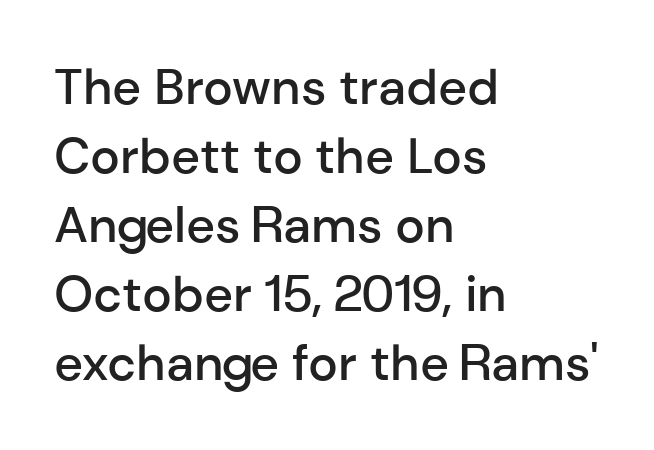
Q: Is the text bold? A: Semi-bold.
Q: Is the text italic (slanted)? A: No, it is upright.
Q: Is the typeface a serif or a sans-serif typeface? A: Sans-serif.
Q: Is the text underlined? A: No.
Q: How is the paragraph aligned? A: Left-aligned.
Q: Is the spacing between letters normal or unusually wide? A: Normal.
Q: Is the spacing between lines tight, normal or loose? A: Normal.
Q: Width (condensed, normal, or wide)? A: Normal.
Q: Stroke contrast? A: Low.
Q: x-height? A: Medium.
Q: Monospaced? A: No.
